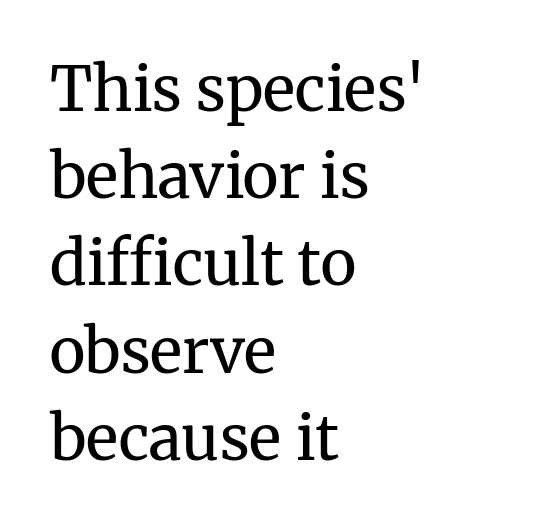
The image shows 61 px regular-weight serif type, upright; set left-aligned, normal line spacing (1.43x), normal letter spacing, not underlined; medium stroke contrast and a medium x-height.
